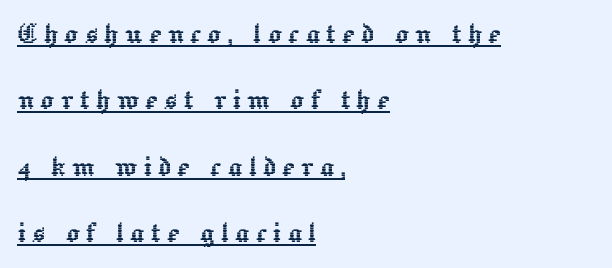
Spacing verdict: proportional, widths tailored to each character. This sample carries an underscore along the baseline area. If you measured baseline to baseline, you'd find a long distance. The letters stand straight up with perfectly vertical stems.
